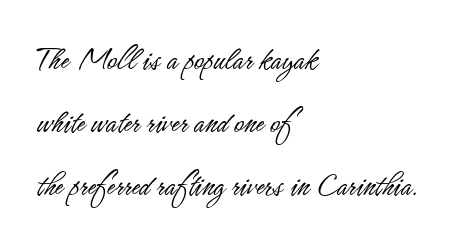
Q: Is the text bold? A: No.
Q: Is the text italic (slanted)? A: Yes.
Q: Is the typeface a serif or a sans-serif typeface? A: Sans-serif.
Q: Is the text underlined? A: No.
Q: How is the paragraph aligned? A: Left-aligned.
Q: Is the spacing between letters normal or unusually wide? A: Normal.
Q: Width (condensed, normal, or wide)? A: Condensed.
Q: Stroke contrast? A: Low.
Q: x-height? A: Small.
Q: Monospaced? A: No.
